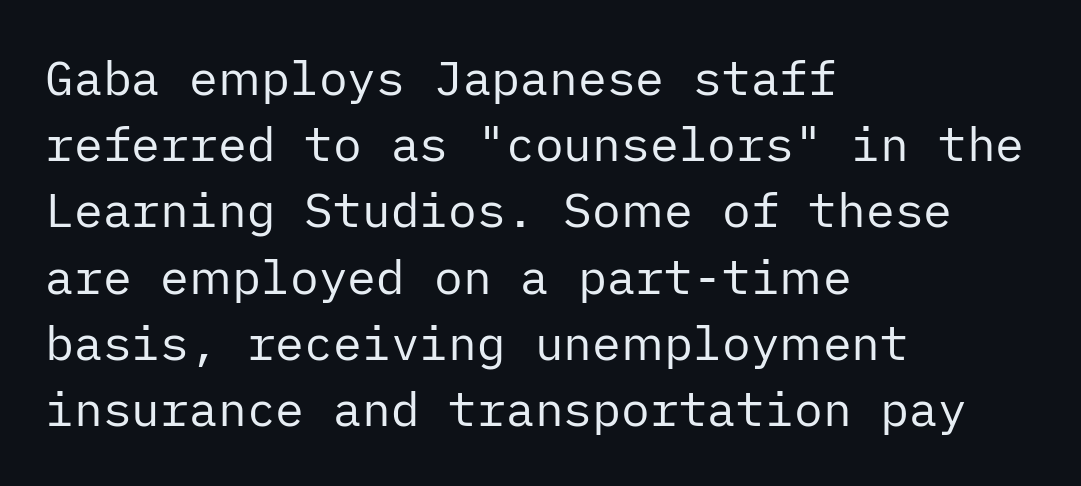
These lines are composed in type without serifs. The lines are quadded left. The specimen omits any rule beneath the text block's lines. This is the regular roman posture of the typeface.
